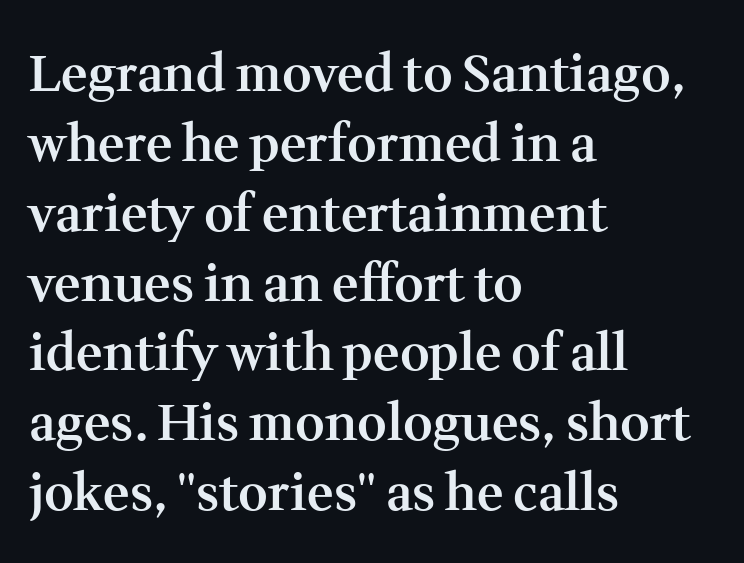
Each word holds together tightly as a unit, with standard inter-letter gaps. Strokes here are thickened, but only to semibold level. This sample keeps an unexceptional amount of space between lines. Note the varied advance widths — an 'i' is clearly narrower than an 'm'.
